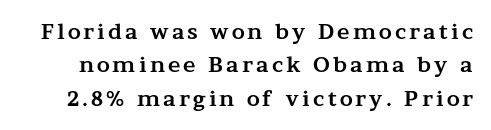
The image shows 21 px bold type, upright; set normal line spacing (1.59x), not underlined.
